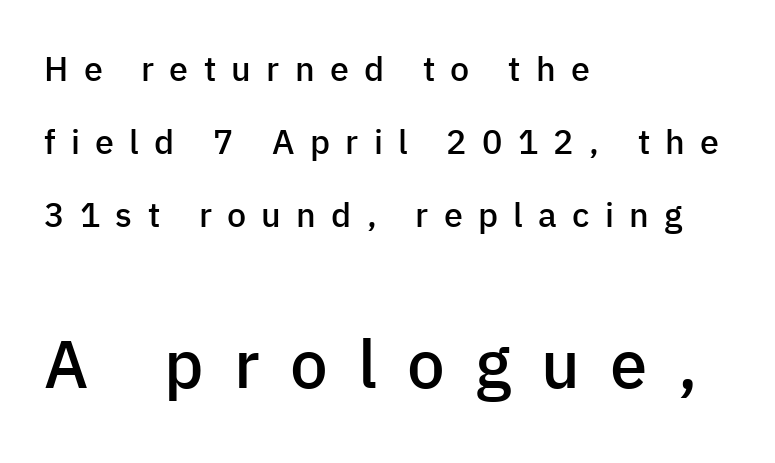
Each letter's strokes conclude bluntly, with no projecting serifs. Does the bottom block carry the larger type? Yes, it does. A classic flush-left, rag-right setting is used for this passage. Honestly, the letter spacing is so wide it's the main thing you notice.
